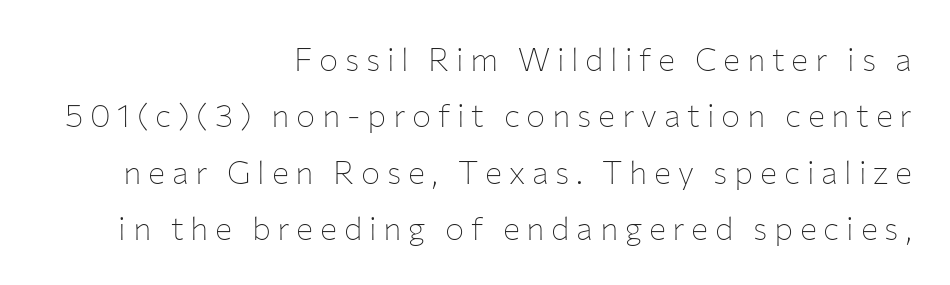
In terms of letterspacing, this is a distinctly airy, spread setting. Each letter keeps its own natural width here, so spacing adapts to shape. The rag falls on the left side of this text block. The space directly below the letters is spotless. Font category for this specimen: sans-serif. This is the regular roman posture of the typeface.
